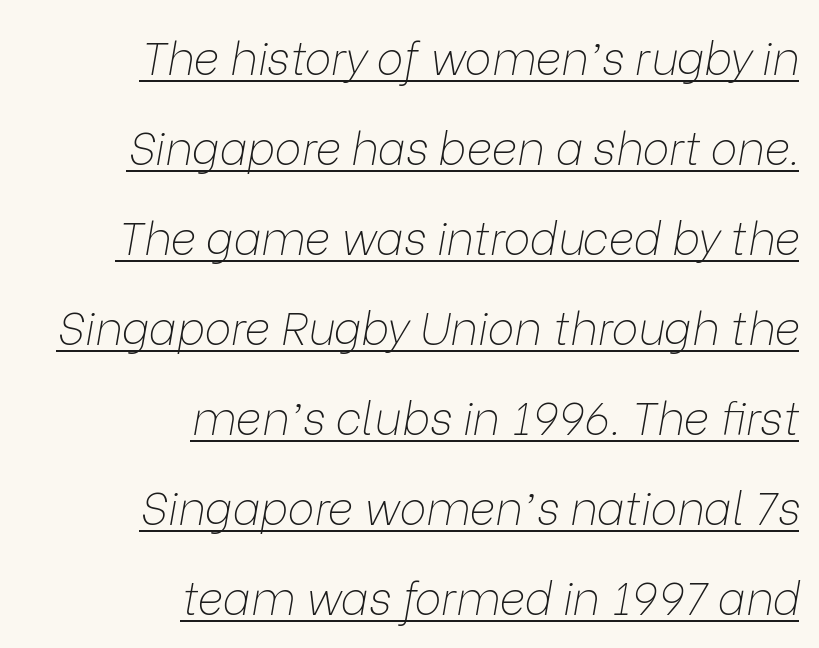
{"italic": "yes", "lean": "right", "slant_degrees": 9, "bold": "no", "weight": "thin", "width": "normal", "stroke_contrast": "low", "x_height": "medium", "monospaced": "no", "underline": "yes", "align": "right", "line_spacing": "loose", "line_spacing_ratio": 2.0, "letter_spacing": "normal", "letter_spacing_em": 0.0, "glyph_px": 45}
